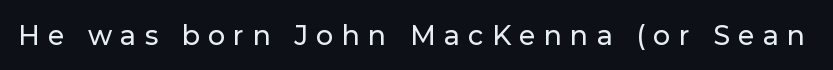
{"italic": "no", "underline": "no", "letter_spacing": "wide", "letter_spacing_em": 0.3, "glyph_px": 27}
